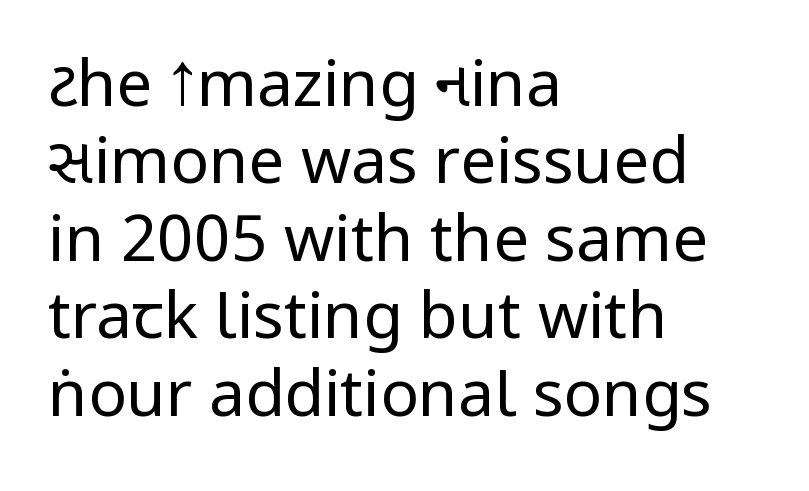
The image shows 64 px regular-weight, condensed sans-serif type, upright; set left-aligned, line spacing 1.21x, normal letter spacing, not underlined; low stroke contrast.
